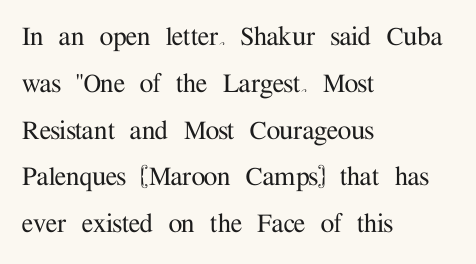
Q: Is the text italic (slanted)? A: No, it is upright.
Q: Is the typeface a serif or a sans-serif typeface? A: Serif.
Q: Is the text underlined? A: No.
Q: How is the paragraph aligned? A: Left-aligned.
Q: Is the spacing between letters normal or unusually wide? A: Normal.
Q: Is the spacing between lines tight, normal or loose? A: Normal.
Q: Width (condensed, normal, or wide)? A: Normal.
Q: Stroke contrast? A: Medium.
Q: x-height? A: Medium.
Q: Monospaced? A: No.
